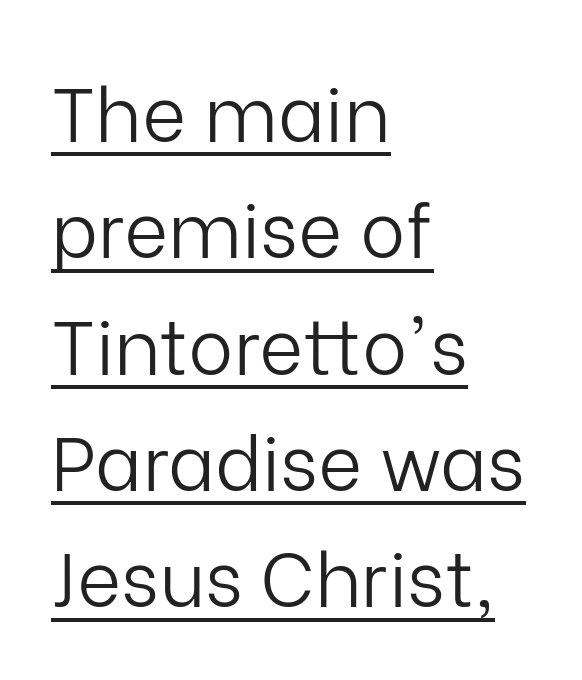
The image shows 76 px light sans-serif type, upright; set left-aligned, normal line spacing (1.53x), normal letter spacing, underlined; low stroke contrast and a medium x-height.
